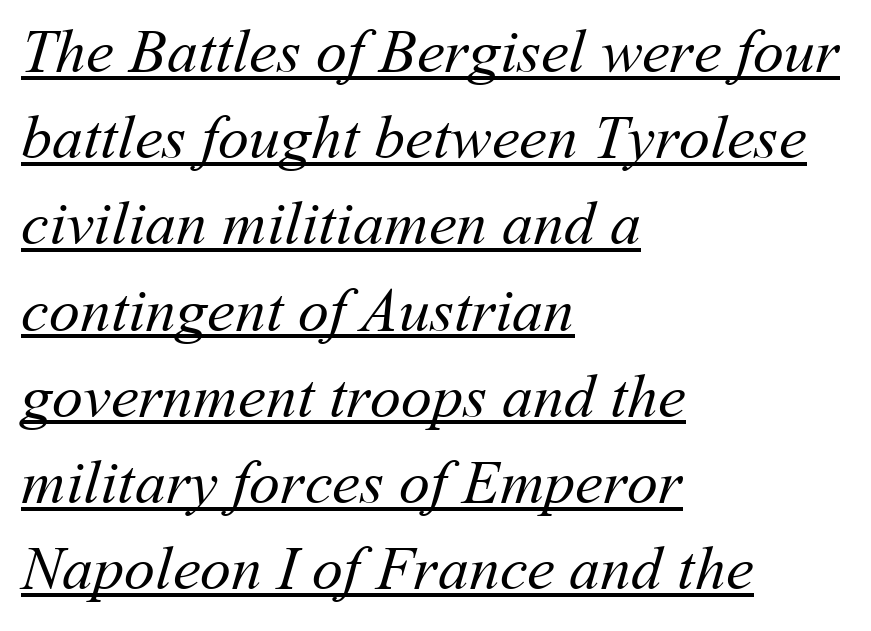
{"bold": "no", "weight": "regular", "width": "normal", "stroke_contrast": "medium", "x_height": "medium", "monospaced": "no", "underline": "yes", "align": "left", "line_spacing": "normal", "line_spacing_ratio": 1.39, "letter_spacing": "normal", "letter_spacing_em": 0.0, "glyph_px": 62}
